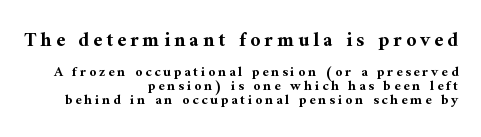
{"italic": "no", "bold": "yes", "underline": "no", "align": "right", "line_spacing": "tight", "line_spacing_ratio": 1.03, "letter_spacing": "wide", "letter_spacing_em": 0.2, "larger_block": "first", "size_ratio": 1.43, "glyph_px": 20}
